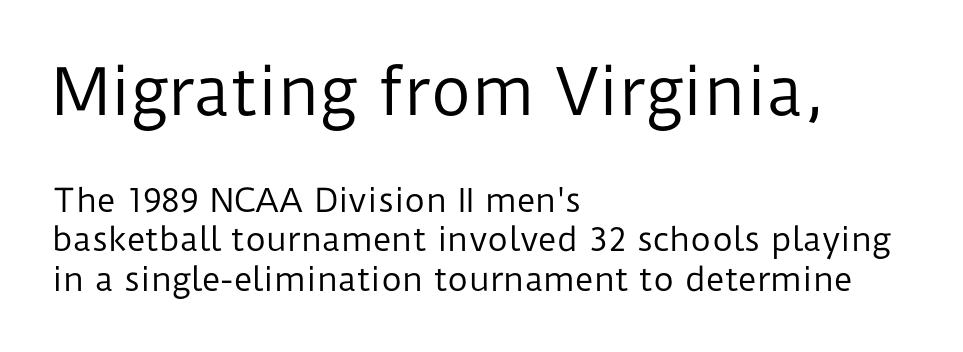
Note the varied advance widths — an 'i' is clearly narrower than an 'm'. Size contrast runs from large at the top to small at the bottom. The lettering holds an erect, upright posture throughout. Any mark beneath the type? The region is blank.
